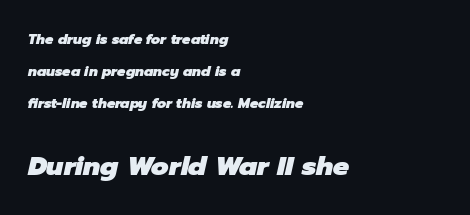
{"italic": "yes", "lean": "right", "slant_degrees": 12, "bold": "yes", "underline": "no", "align": "left", "line_spacing": "loose", "line_spacing_ratio": 2.27, "letter_spacing": "normal", "letter_spacing_em": 0.0, "larger_block": "second", "size_ratio": 1.93, "glyph_px": 27}
